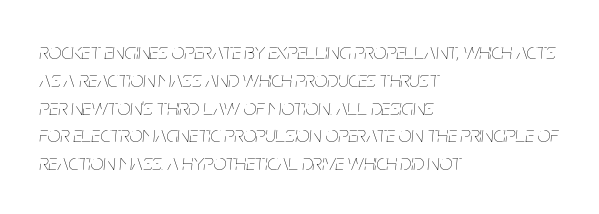
Q: Is the text bold? A: No.
Q: Is the text italic (slanted)? A: Yes, it leans right by about 5 degrees.
Q: Is the text underlined? A: No.
Q: How is the paragraph aligned? A: Left-aligned.
Q: Is the spacing between letters normal or unusually wide? A: Normal.
